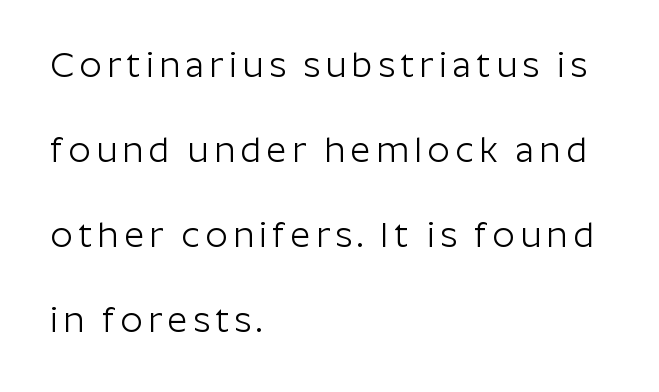
Q: Is the text bold? A: No.
Q: Is the text italic (slanted)? A: No, it is upright.
Q: Is the typeface a serif or a sans-serif typeface? A: Sans-serif.
Q: Is the text underlined? A: No.
Q: How is the paragraph aligned? A: Left-aligned.
Q: Is the spacing between lines tight, normal or loose? A: Loose.
Q: Width (condensed, normal, or wide)? A: Normal.
Q: Stroke contrast? A: Low.
Q: x-height? A: Medium.
Q: Monospaced? A: No.
